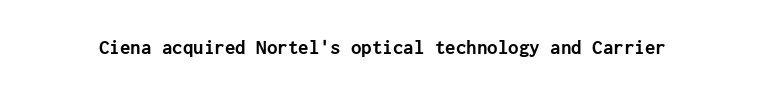
The image shows 21 px bold type, upright; set normal letter spacing, not underlined.
